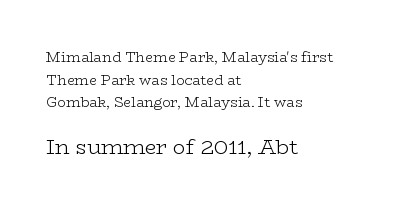
The tracking reads as untouched default to a designer's eye. The typeface has the unassuming heft of standard copy or less. Plain, unruled lines of type. The typography opts for an upright posture over an oblique one. These lines are set flush left with a ragged right edge. The emphasis by scale lands on block number two, below.
